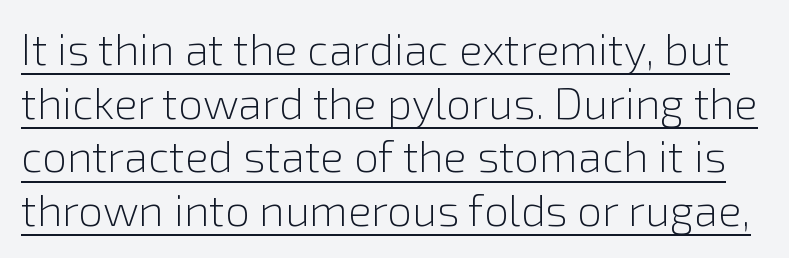
Q: Is the text bold? A: No.
Q: Is the text italic (slanted)? A: No, it is upright.
Q: Is the typeface a serif or a sans-serif typeface? A: Sans-serif.
Q: Is the text underlined? A: Yes.
Q: Is the spacing between letters normal or unusually wide? A: Normal.
Q: Width (condensed, normal, or wide)? A: Normal.
Q: x-height? A: Medium.
Q: Monospaced? A: No.
